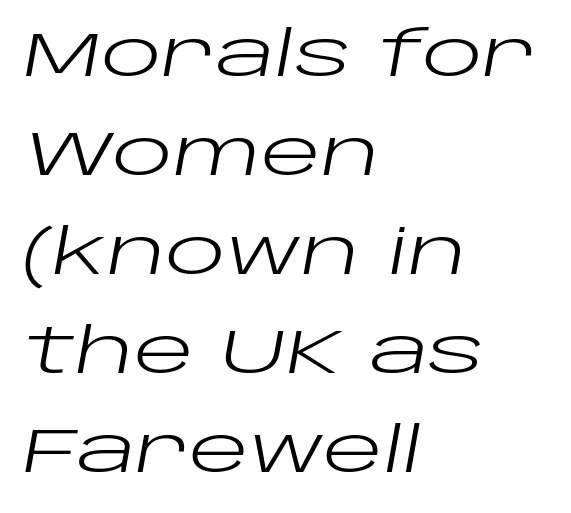
Q: Is the text bold? A: No.
Q: Is the text italic (slanted)? A: Yes, it leans right by about 10 degrees.
Q: Is the text underlined? A: No.
Q: How is the paragraph aligned? A: Left-aligned.
Q: Is the spacing between letters normal or unusually wide? A: Normal.
Q: Is the spacing between lines tight, normal or loose? A: Normal.
Q: Width (condensed, normal, or wide)? A: Wide.
Q: Stroke contrast? A: Low.
Q: x-height? A: Large.
Q: Monospaced? A: No.
